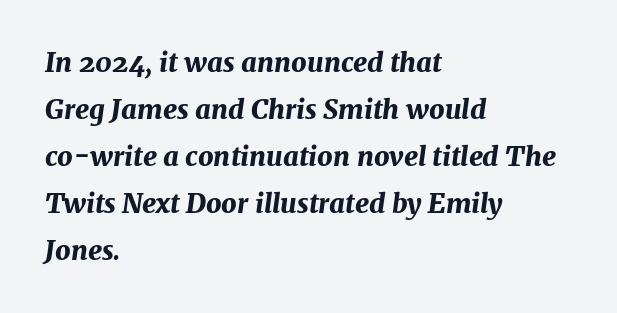
Q: Is the text bold? A: Yes.
Q: Is the text italic (slanted)? A: Yes, it leans right by about 7 degrees.
Q: Is the text underlined? A: No.
Q: How is the paragraph aligned? A: Left-aligned.
Q: Is the spacing between letters normal or unusually wide? A: Normal.
